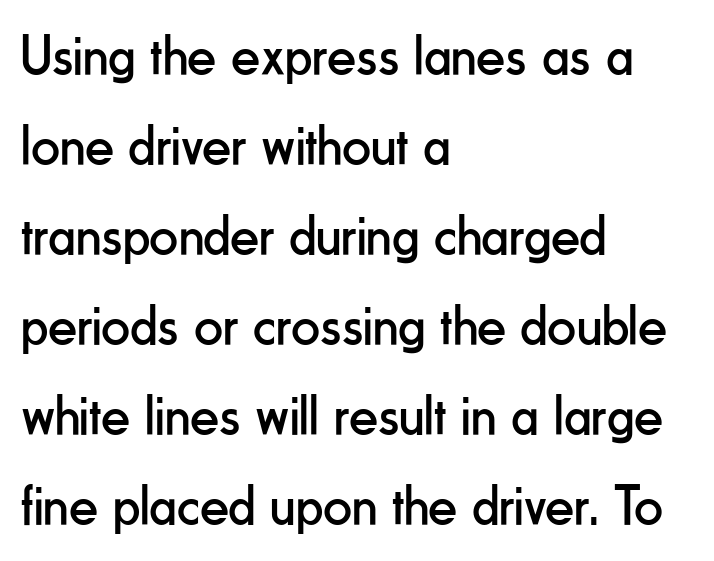
Q: Is the text bold? A: No.
Q: Is the text italic (slanted)? A: No, it is upright.
Q: Is the typeface a serif or a sans-serif typeface? A: Sans-serif.
Q: Is the text underlined? A: No.
Q: How is the paragraph aligned? A: Left-aligned.
Q: Is the spacing between letters normal or unusually wide? A: Normal.
Q: Is the spacing between lines tight, normal or loose? A: Normal.
Q: Width (condensed, normal, or wide)? A: Condensed.
Q: Stroke contrast? A: Low.
Q: x-height? A: Small.
Q: Monospaced? A: No.
